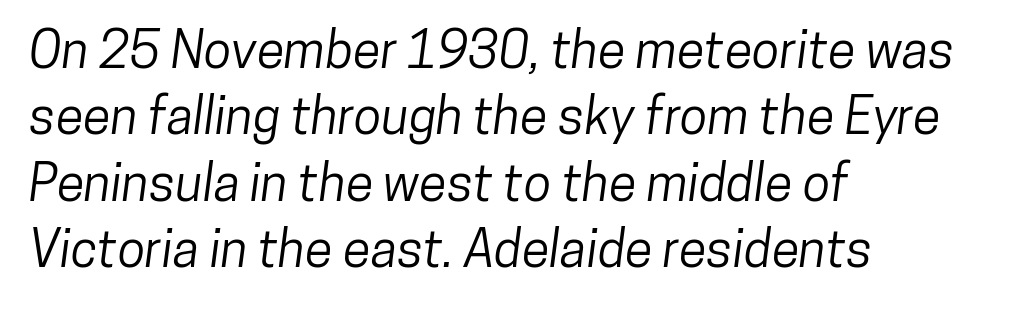
The image shows 51 px condensed sans-serif type; set left-aligned, normal line spacing (1.3x), normal letter spacing, not underlined; low stroke contrast and a medium x-height.
